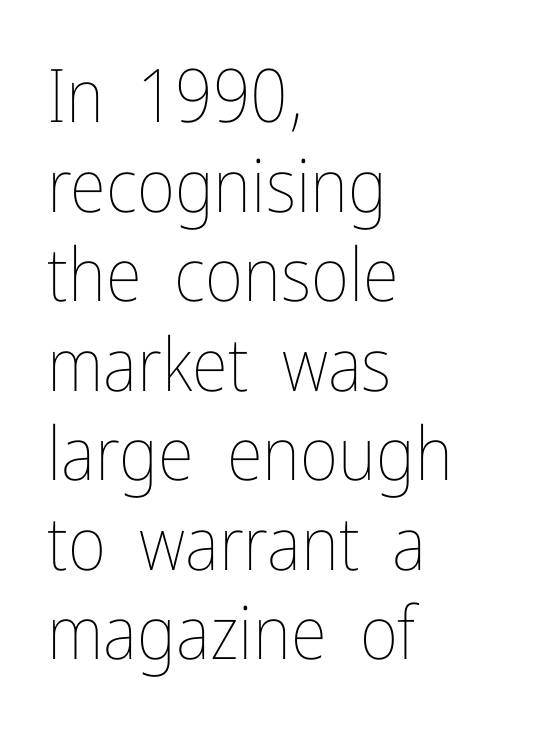
{"italic": "no", "bold": "no", "weight": "thin", "width": "condensed", "stroke_contrast": "low", "x_height": "medium", "monospaced": "no", "underline": "no", "align": "left", "line_spacing_ratio": 1.21, "letter_spacing": "normal", "letter_spacing_em": 0.0, "glyph_px": 74}
